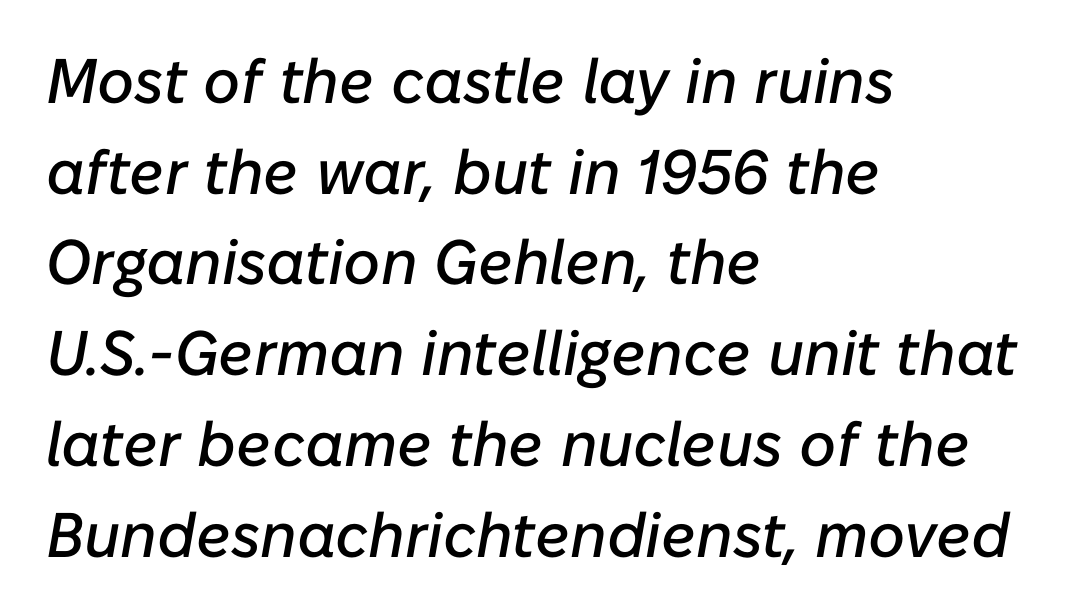
The image shows 63 px text type, italic (leaning right); set left-aligned, normal line spacing (1.44x), normal letter spacing, not underlined; low stroke contrast and a medium x-height.
